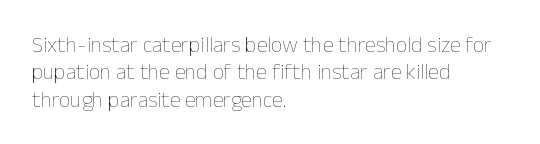
{"italic": "no", "bold": "no", "underline": "no", "align": "left", "line_spacing_ratio": 1.24, "letter_spacing": "normal", "letter_spacing_em": 0.0, "glyph_px": 22}
